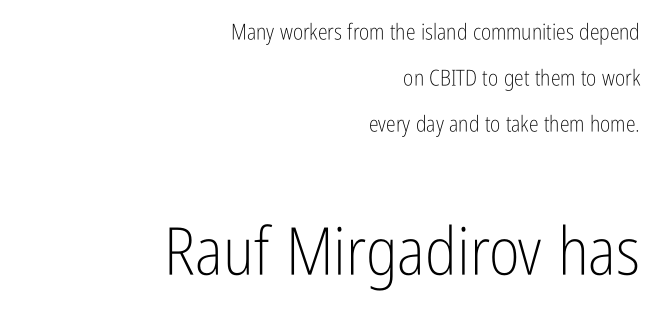
Do the characters align in a grid? No, the font is proportional. Character size in the trailing block exceeds that of the leading block. If you drew a ruler down the right edge, every line would touch it. The lines are spread far apart with generous leading. Does the lettering tilt? It doesn't — this is upright.
